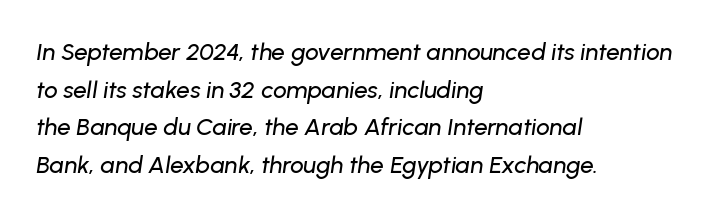
{"italic": "yes", "lean": "right", "slant_degrees": 8, "underline": "no", "align": "left", "line_spacing": "normal", "line_spacing_ratio": 1.57, "letter_spacing": "normal", "letter_spacing_em": 0.0, "glyph_px": 24}
